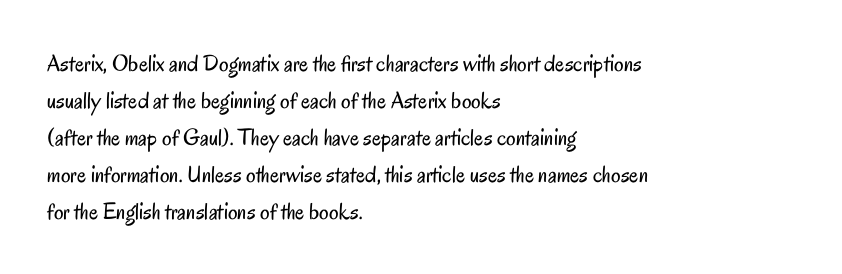
Q: Is the text bold? A: No.
Q: Is the text italic (slanted)? A: No, it is upright.
Q: Is the text underlined? A: No.
Q: How is the paragraph aligned? A: Left-aligned.
Q: Is the spacing between letters normal or unusually wide? A: Normal.
Q: Is the spacing between lines tight, normal or loose? A: Normal.
